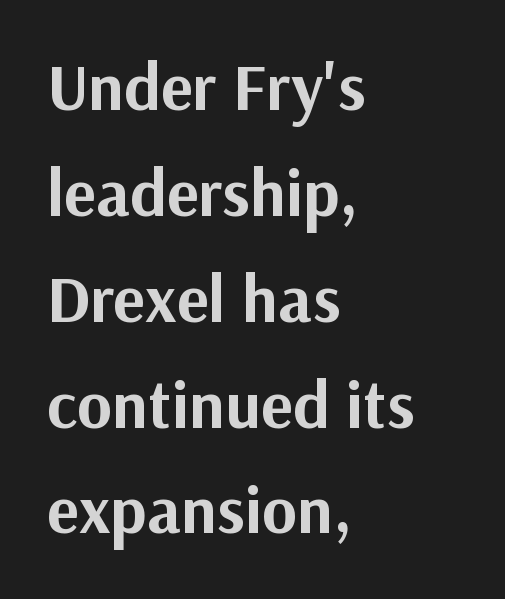
{"serif": "no", "italic": "no", "bold": "yes", "weight": "bold", "width": "normal", "stroke_contrast": "medium", "x_height": "medium", "monospaced": "no", "underline": "no", "align": "left", "line_spacing": "normal", "line_spacing_ratio": 1.58, "letter_spacing": "normal", "letter_spacing_em": 0.0, "glyph_px": 67}
